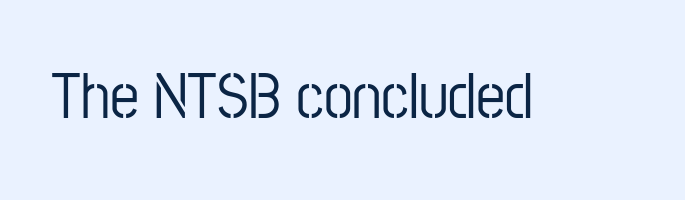
The image shows 65 px condensed sans-serif type, upright; set normal letter spacing, not underlined; low stroke contrast and a medium x-height.
